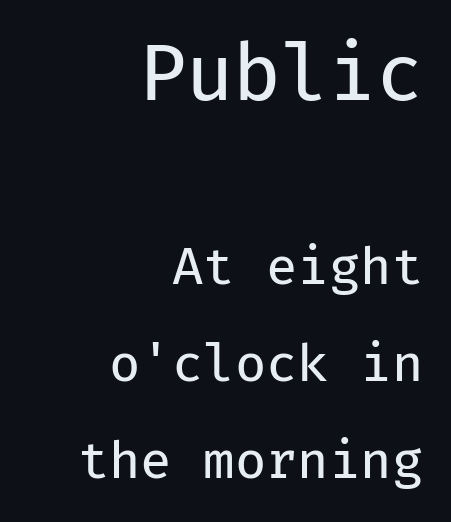
The image shows 77 px regular-weight sans-serif type, upright, monospaced; set right-aligned, loose line spacing (1.9x), normal letter spacing, not underlined; the first (top) block is 1.51x larger; low stroke contrast and a medium x-height.
